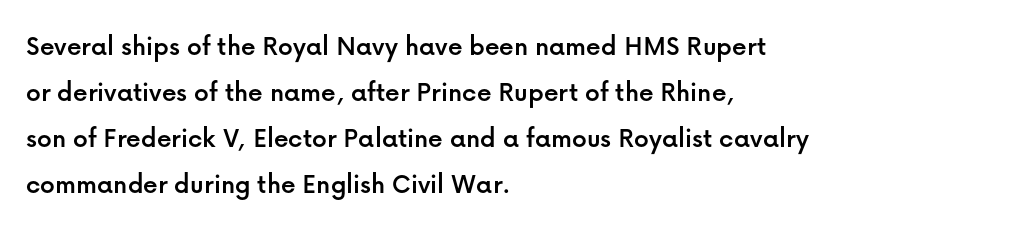
Note the varied advance widths — an 'i' is clearly narrower than an 'm'. Teacher's note: observe the even left margin — that is flush-left alignment. Students, note that the glyphs here touch the page at normal intervals. The line-height multiplier appears to be the usual default.
